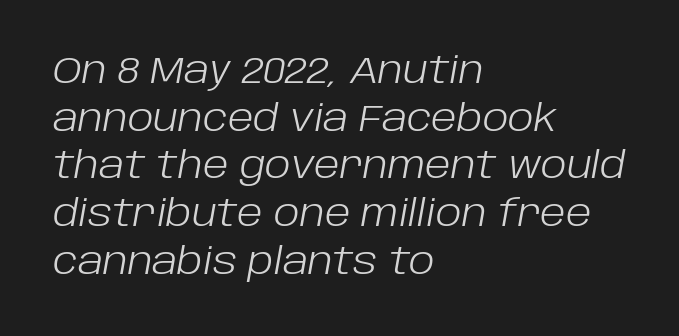
Leftover space on each line is placed entirely after the last word. Words float on clear page, feet unadorned. The specimen reads as italic at a glance. The vertical gap from one line to the next is medium. The gaps between neighbouring characters are ordinary and unremarkable. This sample has the flowing, uneven cadence of proportional lettering.
